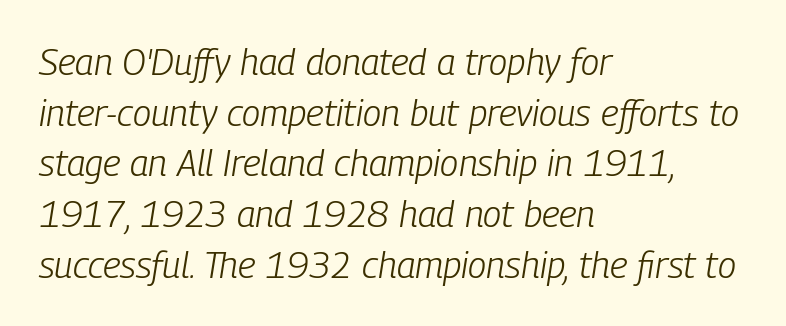
{"italic": "yes", "lean": "right", "slant_degrees": 9, "bold": "no", "weight": "light", "width": "condensed", "stroke_contrast": "low", "x_height": "medium", "monospaced": "no", "underline": "no", "align": "left", "line_spacing": "normal", "line_spacing_ratio": 1.37, "letter_spacing": "normal", "letter_spacing_em": 0.0, "glyph_px": 37}
